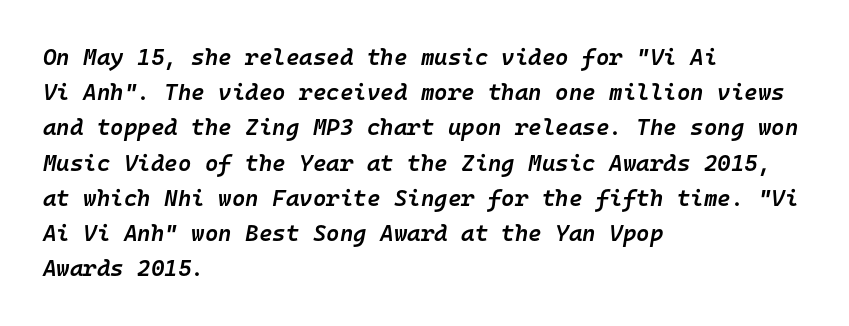
Between one letter and the next there's only the usual sliver of space. This rendering features lettering with no underline. Honestly, the row spacing looks completely unremarkable. Caption: multi-line text, flush left, ragged right. Emphasis-style slanted type is in use. Does the weight exceed regular? Yes, but only to semibold.
